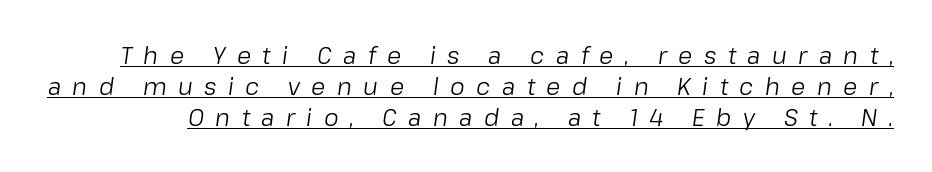
Q: Is the text bold? A: No.
Q: Is the text italic (slanted)? A: Yes, it leans right by about 8 degrees.
Q: Is the text underlined? A: Yes.
Q: Is the spacing between letters normal or unusually wide? A: Unusually wide.
Q: Is the spacing between lines tight, normal or loose? A: Normal.
